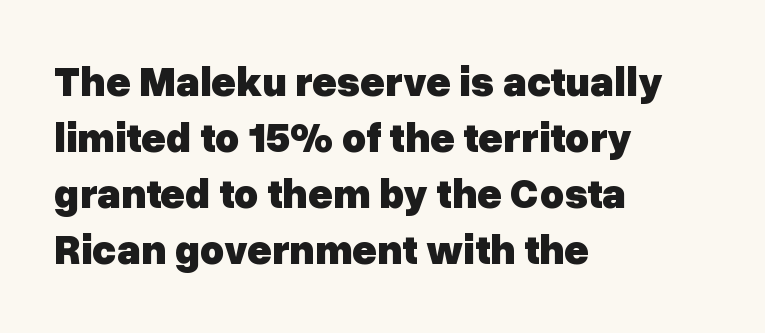
{"serif": "no", "italic": "no", "bold": "yes", "weight": "heavy", "width": "normal", "stroke_contrast": "low", "x_height": "medium", "monospaced": "no", "underline": "no", "align": "left", "line_spacing": "normal", "line_spacing_ratio": 1.33, "letter_spacing": "normal", "letter_spacing_em": 0.0, "glyph_px": 42}
